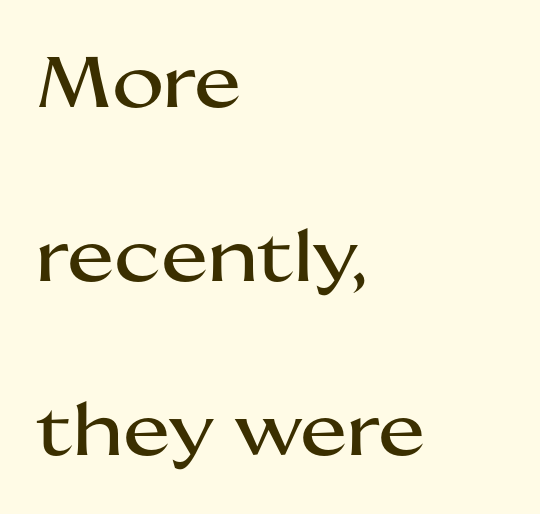
Q: Is the text italic (slanted)? A: No, it is upright.
Q: Is the text underlined? A: No.
Q: How is the paragraph aligned? A: Left-aligned.
Q: Is the spacing between letters normal or unusually wide? A: Normal.
Q: Is the spacing between lines tight, normal or loose? A: Loose.
Q: Width (condensed, normal, or wide)? A: Wide.
Q: Stroke contrast? A: Medium.
Q: x-height? A: Medium.
Q: Monospaced? A: No.
